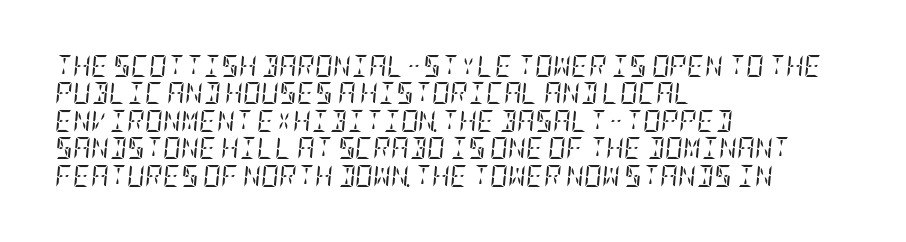
The image shows 22 px text type, italic (leaning right); set left-aligned, normal line spacing (1.25x), normal letter spacing, not underlined.
